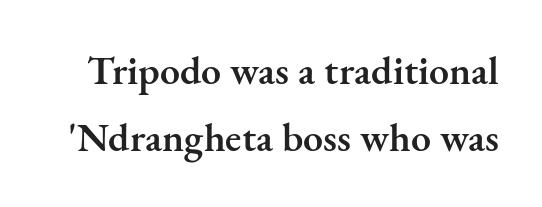
The image shows 40 px semibold serif type, upright; set normal line spacing (1.68x), normal letter spacing, not underlined; medium stroke contrast and a small x-height.
